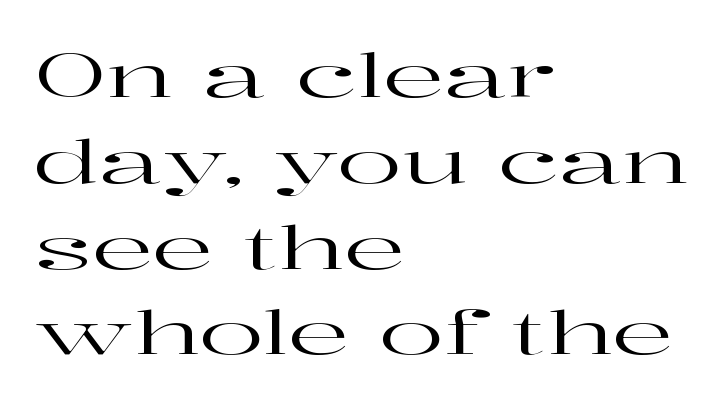
The image shows 60 px wide serif type, upright; set left-aligned, normal line spacing (1.43x), normal letter spacing, not underlined; high stroke contrast and a medium x-height.
